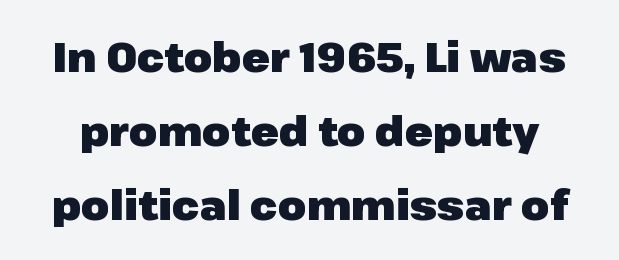
{"serif": "no", "italic": "no", "bold": "yes", "weight": "heavy", "width": "normal", "stroke_contrast": "low", "x_height": "medium", "monospaced": "no", "underline": "no", "line_spacing_ratio": 1.8, "letter_spacing": "normal", "letter_spacing_em": 0.0, "glyph_px": 41}
